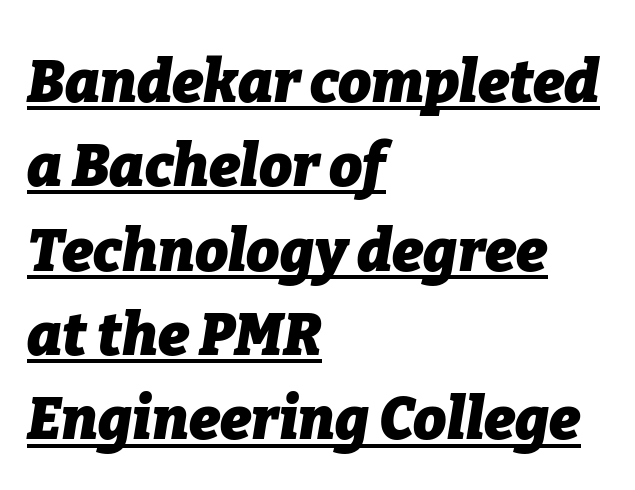
Q: Is the text bold? A: Yes.
Q: Is the text italic (slanted)? A: Yes, it leans right by about 9 degrees.
Q: Is the text underlined? A: Yes.
Q: How is the paragraph aligned? A: Left-aligned.
Q: Is the spacing between letters normal or unusually wide? A: Normal.
Q: Is the spacing between lines tight, normal or loose? A: Normal.
Q: Width (condensed, normal, or wide)? A: Normal.
Q: Stroke contrast? A: Low.
Q: x-height? A: Medium.
Q: Monospaced? A: No.
